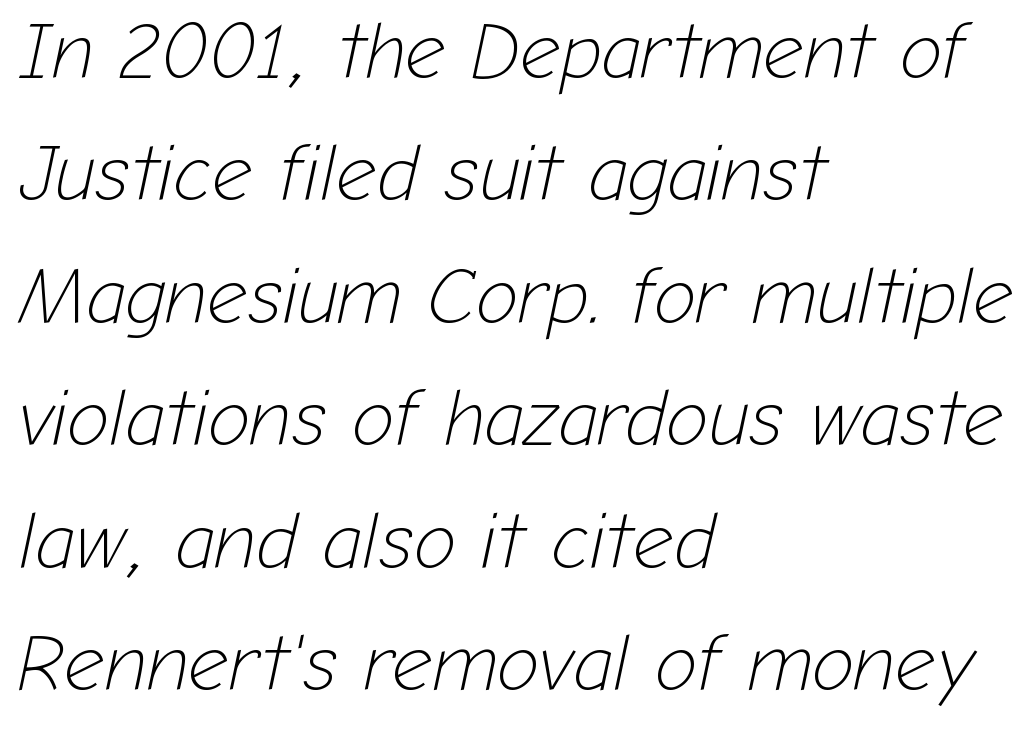
Q: Is the text bold? A: No.
Q: Is the text italic (slanted)? A: Yes, it leans right by about 12 degrees.
Q: Is the text underlined? A: No.
Q: How is the paragraph aligned? A: Left-aligned.
Q: Is the spacing between letters normal or unusually wide? A: Normal.
Q: Is the spacing between lines tight, normal or loose? A: Normal.
Q: Width (condensed, normal, or wide)? A: Normal.
Q: Stroke contrast? A: Low.
Q: x-height? A: Medium.
Q: Monospaced? A: No.
